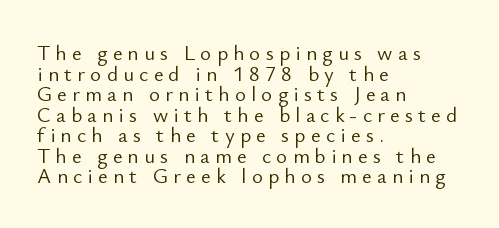
Q: Is the text bold? A: No.
Q: Is the text italic (slanted)? A: No, it is upright.
Q: Is the text underlined? A: No.
Q: How is the paragraph aligned? A: Left-aligned.
Q: Is the spacing between letters normal or unusually wide? A: Unusually wide.
Q: Is the spacing between lines tight, normal or loose? A: Tight.
